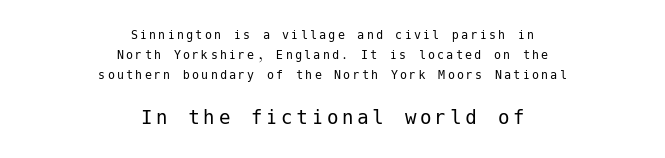
{"italic": "no", "bold": "no", "underline": "no", "align": "center", "line_spacing": "normal", "line_spacing_ratio": 1.43, "larger_block": "second", "size_ratio": 1.64, "glyph_px": 23}
